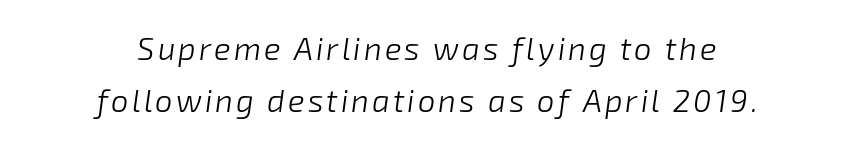
Q: Is the text bold? A: No.
Q: Is the text italic (slanted)? A: Yes, it leans right by about 8 degrees.
Q: Is the text underlined? A: No.
Q: How is the paragraph aligned? A: Centered.
Q: Is the spacing between lines tight, normal or loose? A: Normal.
Q: Width (condensed, normal, or wide)? A: Normal.
Q: Stroke contrast? A: Low.
Q: x-height? A: Medium.
Q: Monospaced? A: No.
